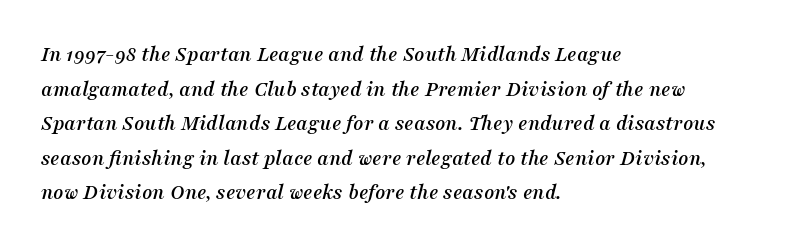
In terms of letterspacing, this is plain default setting. The specimen omits any rule beneath the text block's lines. When letters slant like this, we call the style italic. Notice how descenders clear the ascenders below comfortably — that's standard leading.
